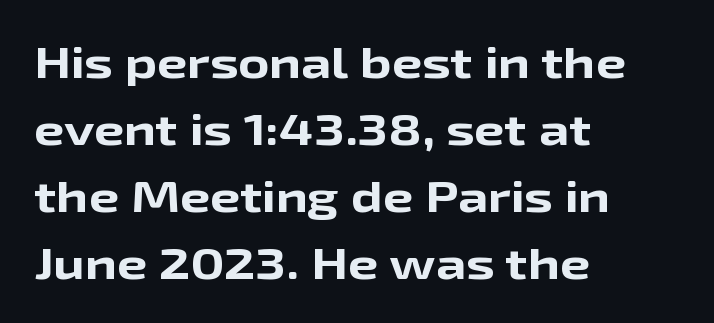
{"serif": "no", "italic": "no", "bold": "yes", "weight": "bold", "width": "wide", "stroke_contrast": "low", "x_height": "medium", "monospaced": "no", "underline": "no", "align": "left", "line_spacing": "normal", "line_spacing_ratio": 1.56, "letter_spacing": "normal", "letter_spacing_em": 0.0, "glyph_px": 43}
